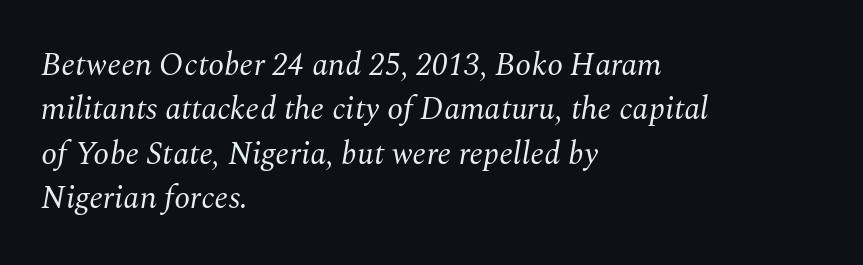
Q: Is the text bold? A: No.
Q: Is the text italic (slanted)? A: Yes, it leans right by about 10 degrees.
Q: Is the typeface a serif or a sans-serif typeface? A: Serif.
Q: Is the text underlined? A: No.
Q: How is the paragraph aligned? A: Left-aligned.
Q: Is the spacing between letters normal or unusually wide? A: Normal.
Q: Is the spacing between lines tight, normal or loose? A: Normal.
Q: Width (condensed, normal, or wide)? A: Normal.
Q: Stroke contrast? A: Medium.
Q: x-height? A: Medium.
Q: Monospaced? A: No.
